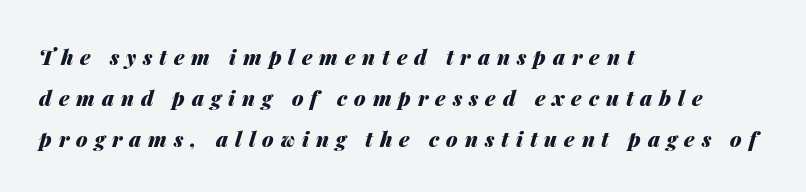
The image shows 21 px bold type, italic (leaning right); set left-aligned, loose line spacing (1.95x), unusually wide letter spacing (+0.33 em), not underlined.
